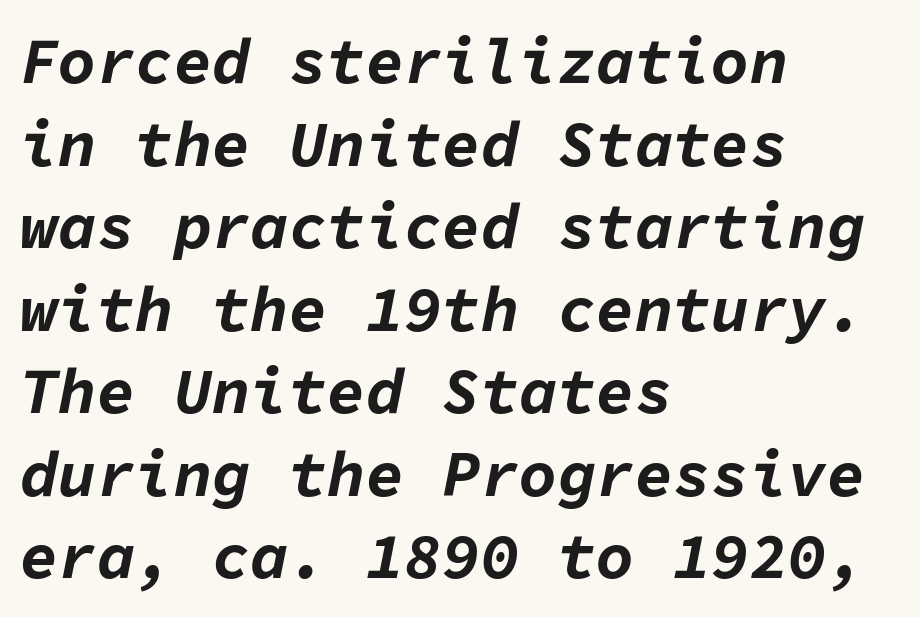
The image shows 64 px bold type, italic (leaning right), monospaced; set left-aligned, normal line spacing (1.29x), normal letter spacing, not underlined; low stroke contrast and a medium x-height.
